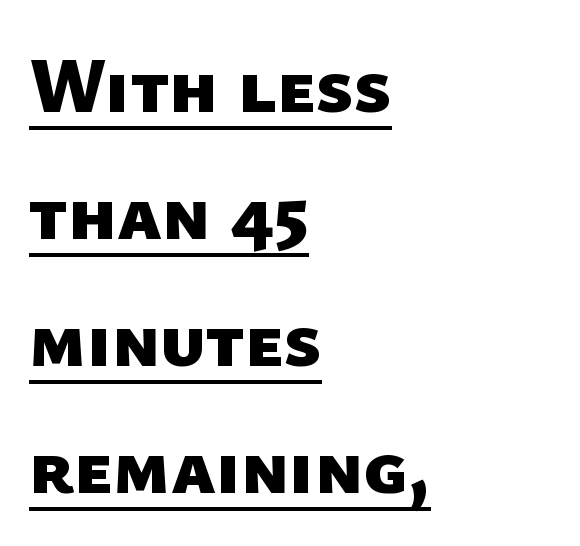
Q: Is the text bold? A: Yes.
Q: Is the typeface a serif or a sans-serif typeface? A: Sans-serif.
Q: Is the text underlined? A: Yes.
Q: How is the paragraph aligned? A: Left-aligned.
Q: Is the spacing between letters normal or unusually wide? A: Normal.
Q: Is the spacing between lines tight, normal or loose? A: Normal.
Q: Width (condensed, normal, or wide)? A: Normal.
Q: Stroke contrast? A: Low.
Q: x-height? A: Medium.
Q: Monospaced? A: No.
